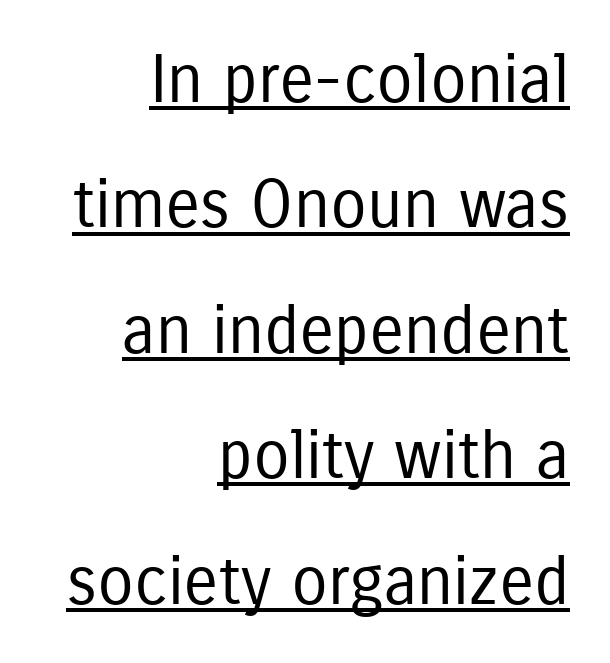
Q: Is the text bold? A: No.
Q: Is the text italic (slanted)? A: No, it is upright.
Q: Is the typeface a serif or a sans-serif typeface? A: Sans-serif.
Q: Is the text underlined? A: Yes.
Q: How is the paragraph aligned? A: Right-aligned.
Q: Is the spacing between letters normal or unusually wide? A: Normal.
Q: Is the spacing between lines tight, normal or loose? A: Loose.
Q: Width (condensed, normal, or wide)? A: Condensed.
Q: Stroke contrast? A: Low.
Q: x-height? A: Medium.
Q: Monospaced? A: No.
